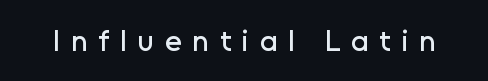
The image shows 30 px sans-serif type, upright; set unusually wide letter spacing (+0.36 em), not underlined; low stroke contrast and a medium x-height.
